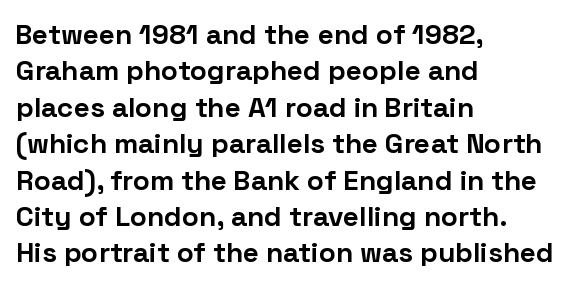
The image shows 28 px bold sans-serif type, upright; set left-aligned, normal line spacing (1.3x), normal letter spacing, not underlined; low stroke contrast and a medium x-height.
